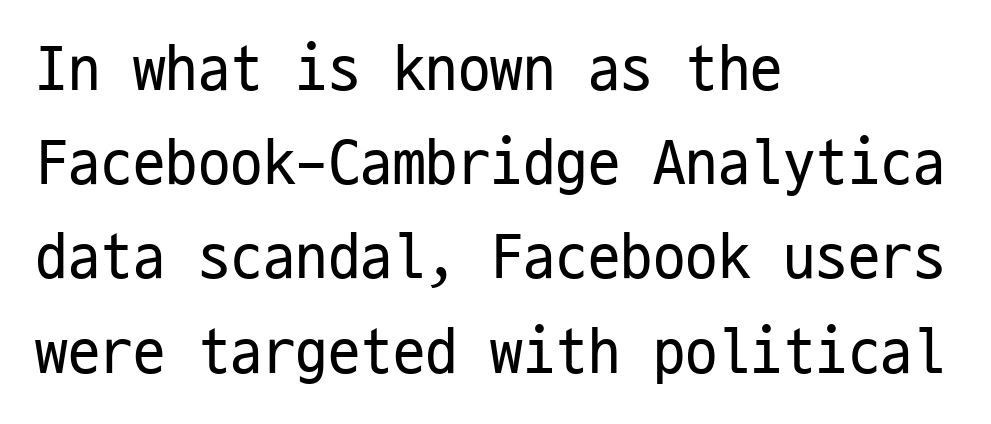
The image shows 65 px regular-weight, condensed sans-serif type, upright, monospaced; set left-aligned, normal line spacing (1.45x), normal letter spacing, not underlined; low stroke contrast and a medium x-height.
